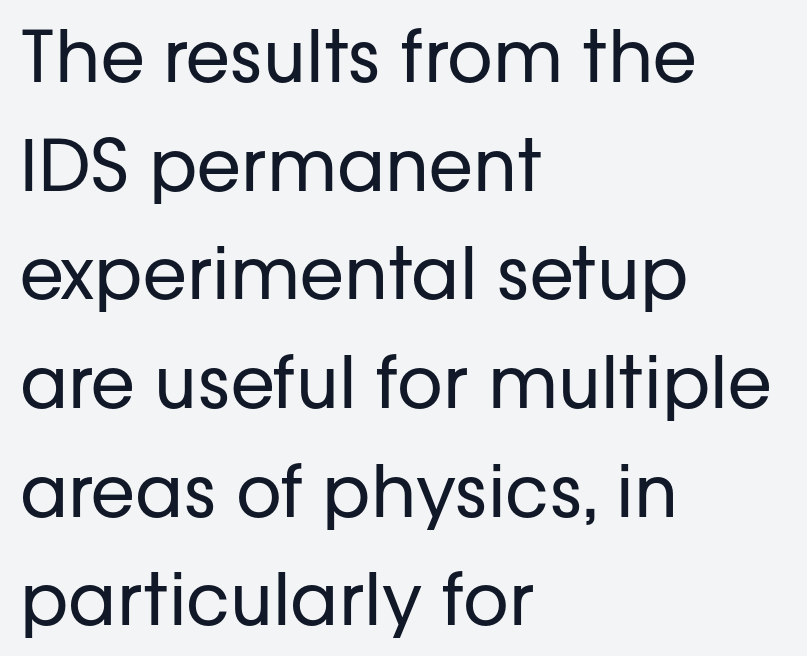
The image shows 71 px regular-weight sans-serif type, upright; set left-aligned, normal line spacing (1.53x), normal letter spacing, not underlined; low stroke contrast and a medium x-height.
